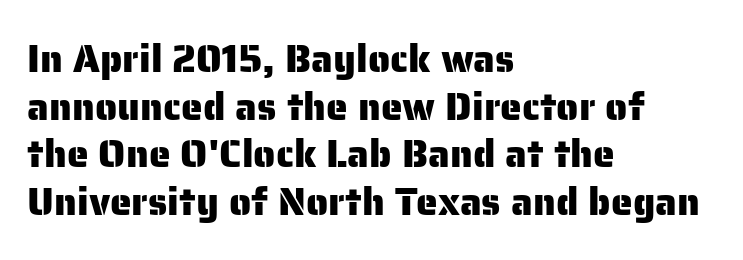
{"serif": "no", "italic": "no", "width": "normal", "stroke_contrast": "low", "x_height": "medium", "monospaced": "no", "underline": "no", "align": "left", "line_spacing_ratio": 1.22, "letter_spacing": "normal", "letter_spacing_em": 0.0, "glyph_px": 39}
